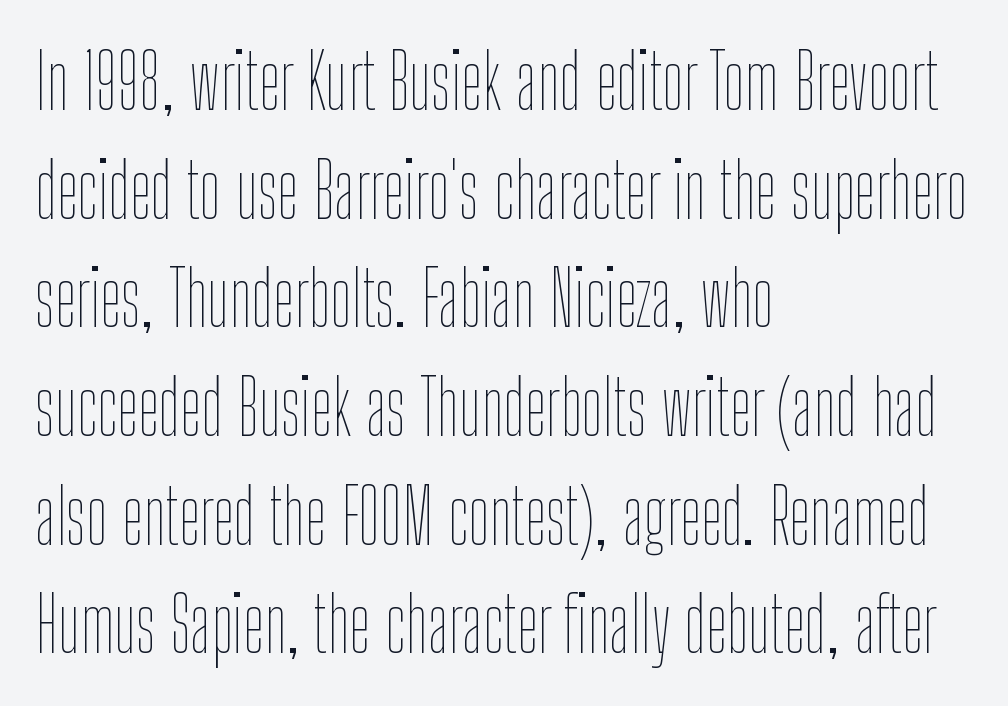
The image shows 76 px thin, condensed type, upright; set left-aligned, normal line spacing (1.43x), normal letter spacing, not underlined; low stroke contrast and a medium x-height.
